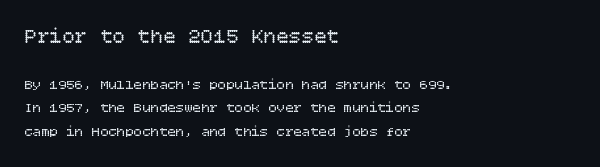
Q: Is the text bold? A: No.
Q: Is the text italic (slanted)? A: No, it is upright.
Q: Is the text underlined? A: No.
Q: How is the paragraph aligned? A: Left-aligned.
Q: Is the spacing between letters normal or unusually wide? A: Normal.
Q: Is the spacing between lines tight, normal or loose? A: Normal.
Q: Which block of text is set in a larger size, the first (top) or the second (bottom)? A: The first (top) one.
